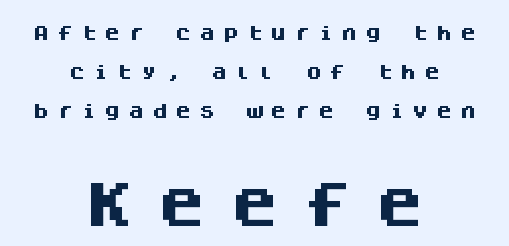
Students, this is bold: see how much ink each stroke carries. Loose tracking; the words dissolve into strings of separated letters. The type family on display is of the sans-serif kind. Letters rest on an invisible, unmarked baseline. Leading: increased. Is this a fixed-width face? Yes — each glyph sits in an identical cell.
